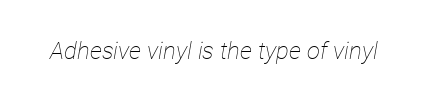
{"italic": "yes", "lean": "right", "slant_degrees": 12, "bold": "no", "underline": "no", "letter_spacing": "normal", "letter_spacing_em": 0.0, "glyph_px": 24}
